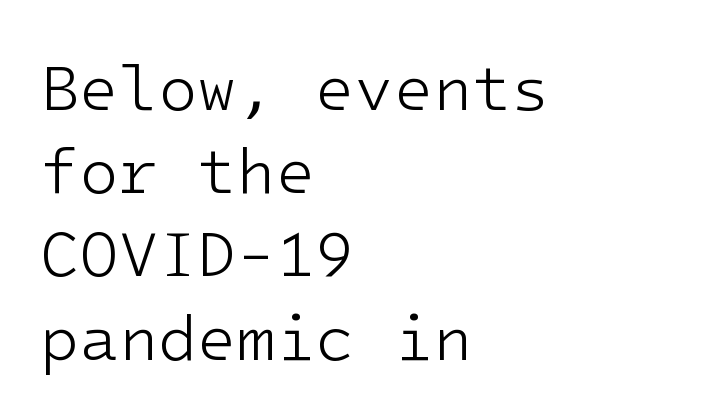
A clean baseline with only descenders dipping below it. A normal amount of white space separates one row of letters from the next. Does the copy run flush right? No — it runs flush left. The letters carry no serifs — their stems end cleanly without finishing strokes. Words appear dense and cohesive because spacing is normal. Vertical stems look standard width or narrower in stroke.
